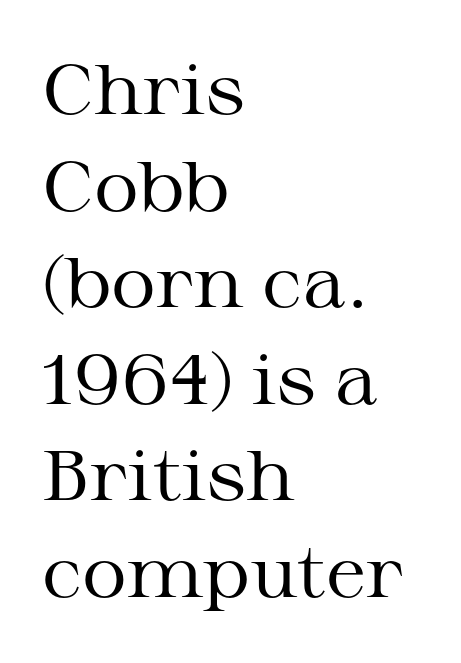
The image shows 70 px regular-weight, wide serif type, upright; set left-aligned, normal line spacing (1.38x), normal letter spacing, not underlined; medium stroke contrast and a medium x-height.
